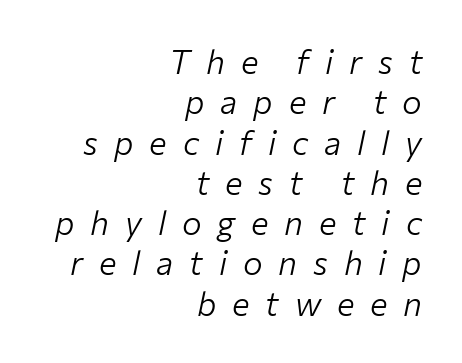
Q: Is the text bold? A: No.
Q: Is the text italic (slanted)? A: Yes, it leans right by about 12 degrees.
Q: Is the text underlined? A: No.
Q: How is the paragraph aligned? A: Right-aligned.
Q: Is the spacing between letters normal or unusually wide? A: Unusually wide.
Q: Width (condensed, normal, or wide)? A: Normal.
Q: Stroke contrast? A: Low.
Q: x-height? A: Medium.
Q: Monospaced? A: No.
